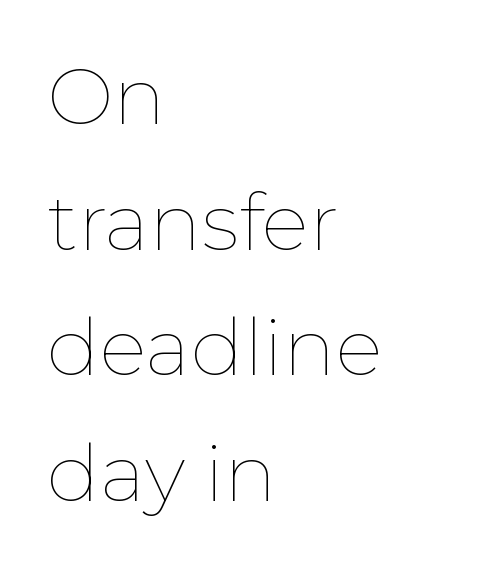
The image shows 79 px thin type, upright; set left-aligned, normal line spacing (1.59x), normal letter spacing, not underlined; low stroke contrast and a medium x-height.
